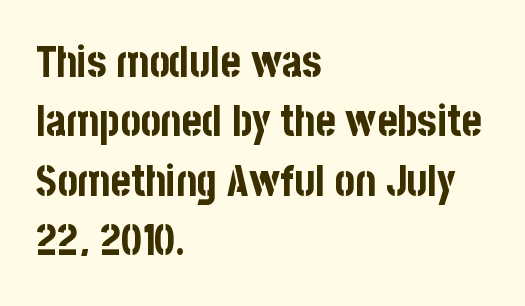
The image shows 43 px bold, condensed sans-serif type, upright; set left-aligned, normal line spacing (1.38x), normal letter spacing, not underlined; low stroke contrast and a large x-height.
